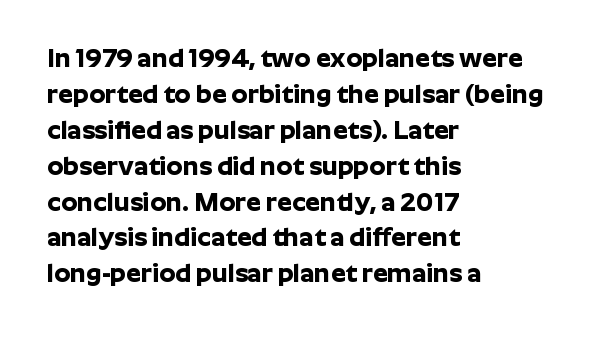
{"italic": "no", "bold": "yes", "underline": "no", "align": "left", "line_spacing": "normal", "line_spacing_ratio": 1.38, "letter_spacing": "normal", "letter_spacing_em": 0.0, "glyph_px": 26}
